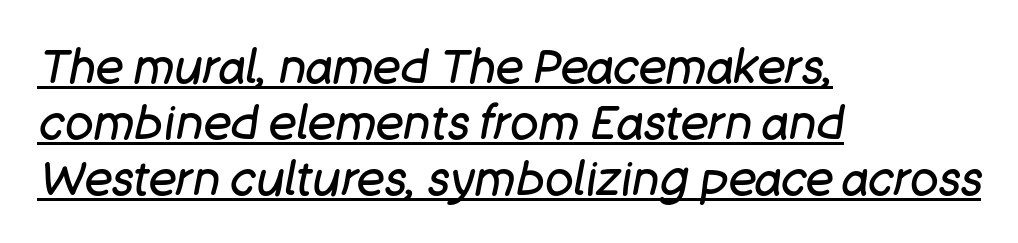
The image shows 47 px regular-weight type, italic (leaning right); set left-aligned, line spacing 1.19x, normal letter spacing, underlined; low stroke contrast and a large x-height.
